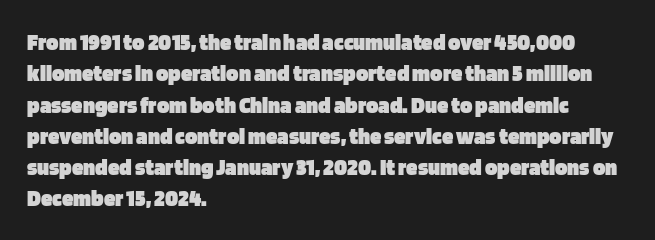
If you drew a line through each stem, it would be perfectly vertical. The face used here has the dense, thick strokes of a bold. All the whitespace from short lines collects on the right. Observe the ordinary spacing: letters are neighbours, not strangers. Rule under the text: the space is simply empty.
